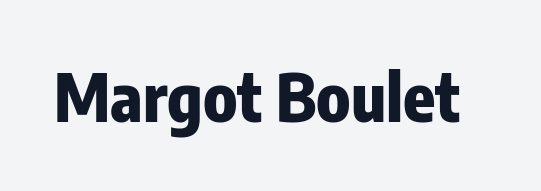
Q: Is the text bold? A: Yes.
Q: Is the text italic (slanted)? A: No, it is upright.
Q: Is the typeface a serif or a sans-serif typeface? A: Sans-serif.
Q: Is the text underlined? A: No.
Q: Is the spacing between letters normal or unusually wide? A: Normal.
Q: Width (condensed, normal, or wide)? A: Condensed.
Q: Stroke contrast? A: Low.
Q: x-height? A: Medium.
Q: Monospaced? A: No.
